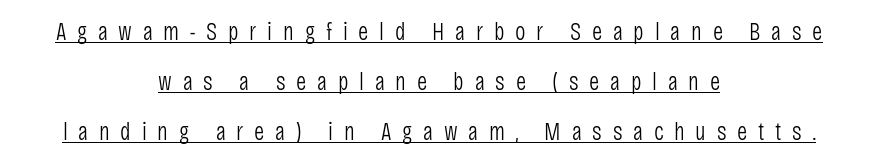
Q: Is the text bold? A: No.
Q: Is the text italic (slanted)? A: No, it is upright.
Q: Is the text underlined? A: Yes.
Q: How is the paragraph aligned? A: Centered.
Q: Is the spacing between letters normal or unusually wide? A: Unusually wide.
Q: Is the spacing between lines tight, normal or loose? A: Loose.
